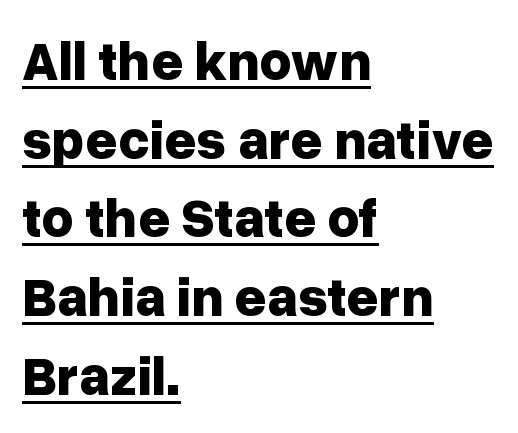
Q: Is the text bold? A: Yes.
Q: Is the text italic (slanted)? A: No, it is upright.
Q: Is the typeface a serif or a sans-serif typeface? A: Sans-serif.
Q: Is the text underlined? A: Yes.
Q: How is the paragraph aligned? A: Left-aligned.
Q: Is the spacing between letters normal or unusually wide? A: Normal.
Q: Is the spacing between lines tight, normal or loose? A: Normal.
Q: Width (condensed, normal, or wide)? A: Normal.
Q: Stroke contrast? A: Low.
Q: x-height? A: Medium.
Q: Monospaced? A: No.
